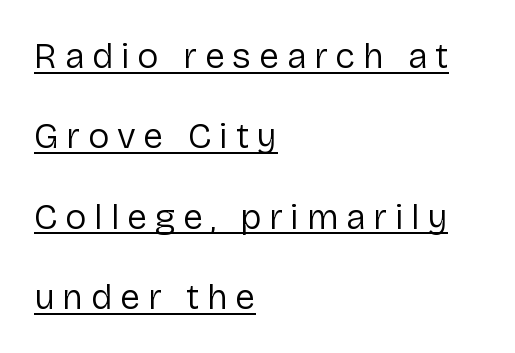
The image shows 36 px regular-weight sans-serif type, upright; set left-aligned, loose line spacing (2.23x), unusually wide letter spacing (+0.21 em), underlined; low stroke contrast and a medium x-height.
